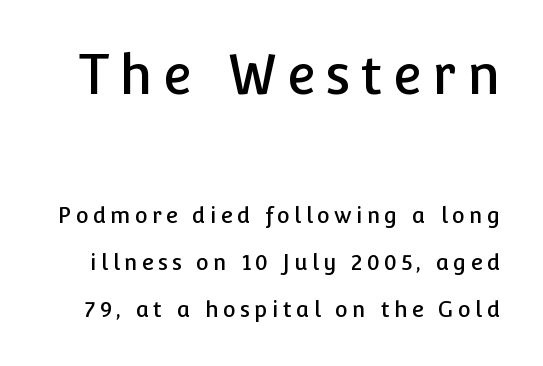
{"serif": "no", "italic": "no", "width": "normal", "stroke_contrast": "low", "x_height": "medium", "monospaced": "no", "underline": "no", "line_spacing": "loose", "line_spacing_ratio": 2.14, "larger_block": "first", "size_ratio": 2.45, "glyph_px": 54}
